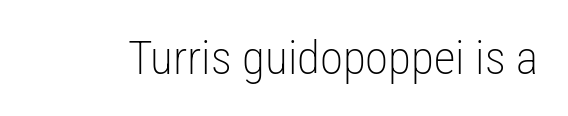
Weight class: somewhere from thin through regular. Italic: no, the glyphs are upright roman. Nobody touched the tracking dial on this one. Are there feet on the stems? There aren't — it's a sans. Letters rest on an invisible, unmarked baseline. You could not count columns in this text — the font is proportionally spaced.
